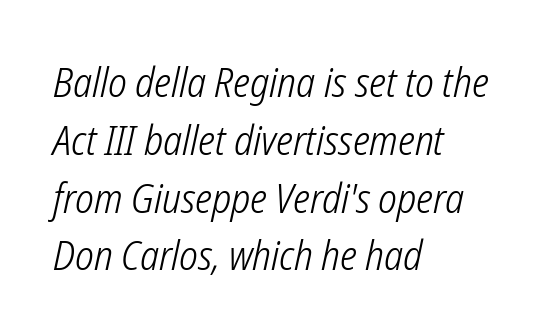
{"italic": "yes", "lean": "right", "slant_degrees": 12, "bold": "no", "weight": "light", "width": "condensed", "stroke_contrast": "low", "x_height": "medium", "monospaced": "no", "underline": "no", "align": "left", "line_spacing": "normal", "line_spacing_ratio": 1.41, "letter_spacing": "normal", "letter_spacing_em": 0.0, "glyph_px": 41}
